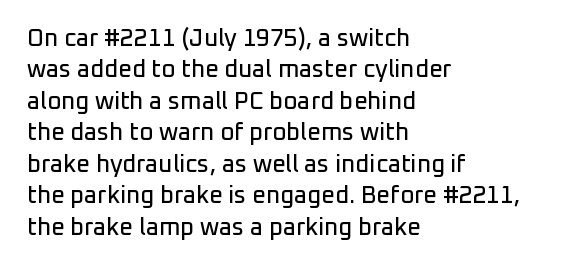
{"italic": "no", "underline": "no", "align": "left", "line_spacing": "normal", "line_spacing_ratio": 1.31, "letter_spacing": "normal", "letter_spacing_em": 0.0, "glyph_px": 24}
